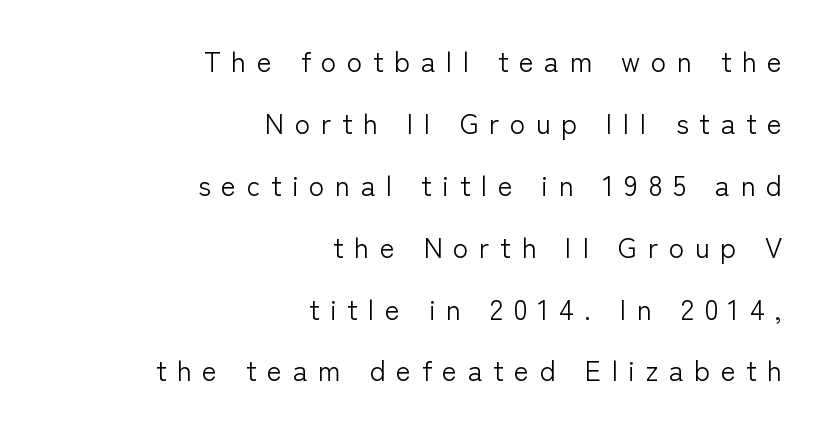
{"serif": "no", "italic": "no", "bold": "no", "weight": "light", "width": "normal", "stroke_contrast": "low", "x_height": "medium", "monospaced": "no", "underline": "no", "align": "right", "line_spacing": "loose", "line_spacing_ratio": 2.21, "letter_spacing": "wide", "letter_spacing_em": 0.38, "glyph_px": 28}
